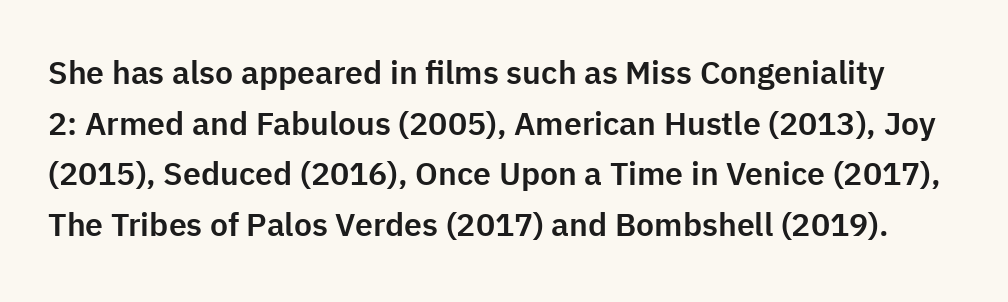
Q: Is the text italic (slanted)? A: No, it is upright.
Q: Is the typeface a serif or a sans-serif typeface? A: Sans-serif.
Q: Is the text underlined? A: No.
Q: Is the spacing between letters normal or unusually wide? A: Normal.
Q: Is the spacing between lines tight, normal or loose? A: Normal.
Q: Width (condensed, normal, or wide)? A: Normal.
Q: Stroke contrast? A: Low.
Q: x-height? A: Medium.
Q: Monospaced? A: No.
